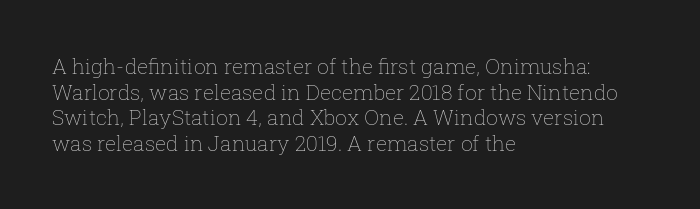
The image shows 21 px text type, upright; set left-aligned, line spacing 1.22x, normal letter spacing, not underlined.
